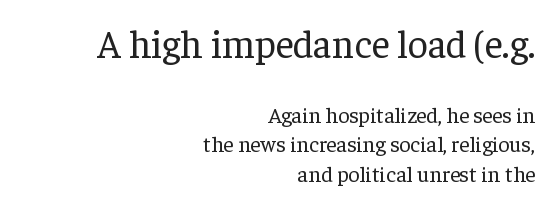
Q: Is the text bold? A: No.
Q: Is the text italic (slanted)? A: No, it is upright.
Q: Is the typeface a serif or a sans-serif typeface? A: Serif.
Q: Is the text underlined? A: No.
Q: How is the paragraph aligned? A: Right-aligned.
Q: Is the spacing between letters normal or unusually wide? A: Normal.
Q: Is the spacing between lines tight, normal or loose? A: Normal.
Q: Which block of text is set in a larger size, the first (top) or the second (bottom)? A: The first (top) one.
Q: Width (condensed, normal, or wide)? A: Normal.
Q: Stroke contrast? A: Low.
Q: x-height? A: Medium.
Q: Monospaced? A: No.
